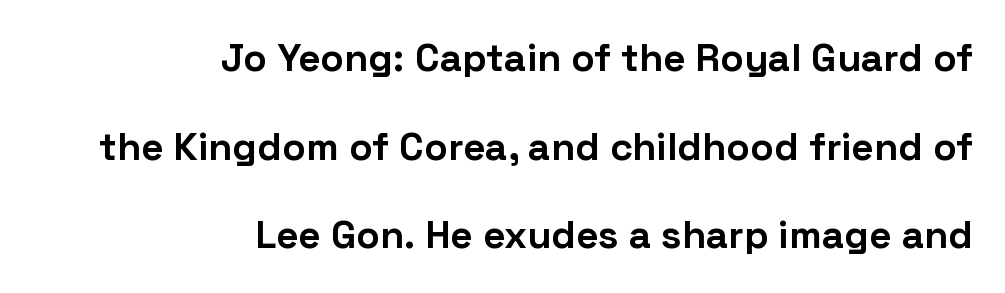
{"serif": "no", "italic": "no", "bold": "yes", "weight": "bold", "width": "normal", "stroke_contrast": "low", "x_height": "medium", "monospaced": "no", "underline": "no", "align": "right", "line_spacing": "loose", "line_spacing_ratio": 2.27, "letter_spacing": "normal", "letter_spacing_em": 0.0, "glyph_px": 39}
